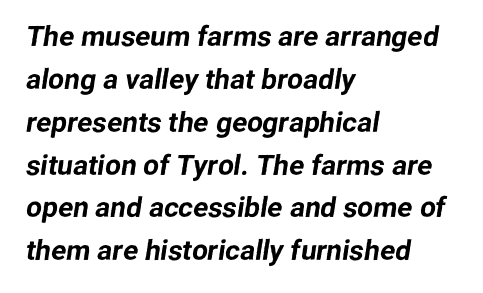
Q: Is the typeface a serif or a sans-serif typeface? A: Sans-serif.
Q: Is the text underlined? A: No.
Q: How is the paragraph aligned? A: Left-aligned.
Q: Is the spacing between letters normal or unusually wide? A: Normal.
Q: Is the spacing between lines tight, normal or loose? A: Normal.
Q: Width (condensed, normal, or wide)? A: Normal.
Q: Stroke contrast? A: Low.
Q: x-height? A: Medium.
Q: Monospaced? A: No.
